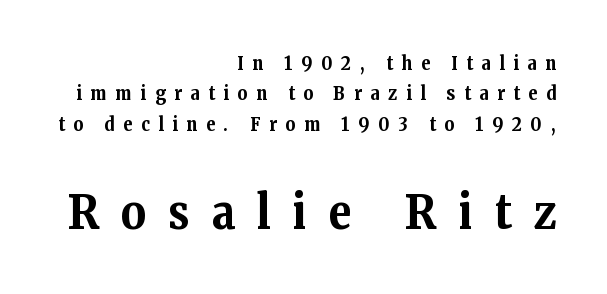
{"serif": "yes", "italic": "no", "bold": "yes", "weight": "bold", "width": "normal", "stroke_contrast": "medium", "x_height": "medium", "monospaced": "no", "underline": "no", "align": "right", "line_spacing": "normal", "line_spacing_ratio": 1.6, "letter_spacing": "wide", "letter_spacing_em": 0.46, "larger_block": "second", "size_ratio": 2.53, "glyph_px": 48}
